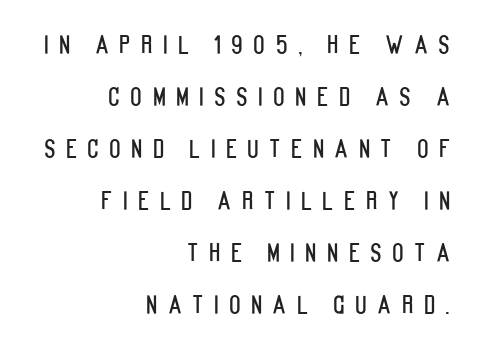
{"italic": "no", "underline": "no", "align": "right", "line_spacing": "loose", "line_spacing_ratio": 2.17, "letter_spacing": "wide", "letter_spacing_em": 0.43, "glyph_px": 24}
